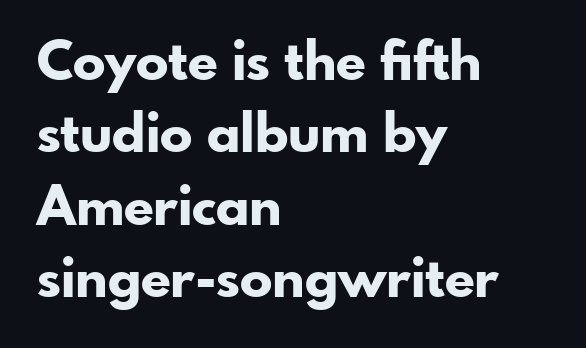
{"serif": "no", "italic": "no", "bold": "yes", "weight": "bold", "width": "normal", "stroke_contrast": "low", "x_height": "small", "monospaced": "no", "underline": "no", "align": "left", "line_spacing": "normal", "line_spacing_ratio": 1.34, "letter_spacing": "normal", "letter_spacing_em": 0.0, "glyph_px": 54}
